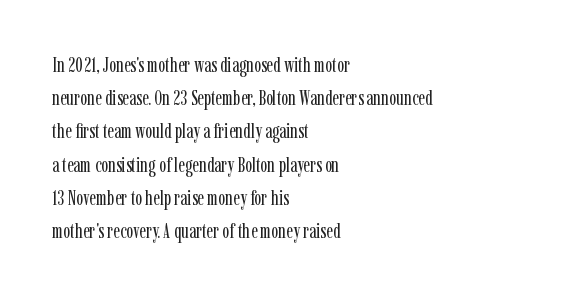
The face looks like a standard text weight, possibly lighter. Short and long lines alike share a common starting point at left. Vertically, the passage feels balanced, rows spaced as you'd expect. A bare baseline throughout the passage. Here the glyphs are tracked normally, forming tight word shapes.
